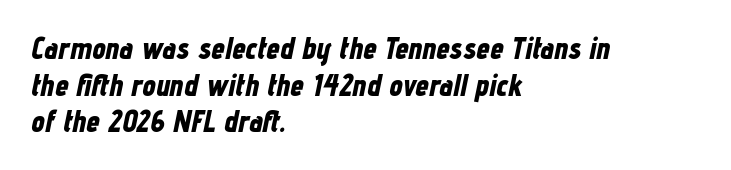
The image shows 30 px bold, condensed type, italic (leaning right); set left-aligned, line spacing 1.22x, normal letter spacing, not underlined; low stroke contrast and a medium x-height.
